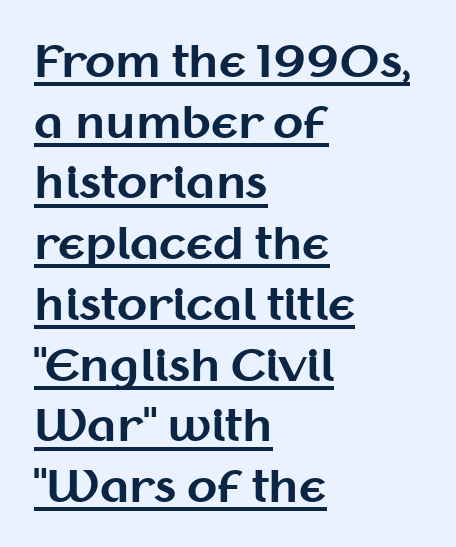
Q: Is the text bold? A: Yes.
Q: Is the text italic (slanted)? A: No, it is upright.
Q: Is the typeface a serif or a sans-serif typeface? A: Sans-serif.
Q: Is the text underlined? A: Yes.
Q: How is the paragraph aligned? A: Left-aligned.
Q: Is the spacing between letters normal or unusually wide? A: Normal.
Q: Is the spacing between lines tight, normal or loose? A: Normal.
Q: Width (condensed, normal, or wide)? A: Normal.
Q: Stroke contrast? A: Medium.
Q: x-height? A: Medium.
Q: Monospaced? A: No.
